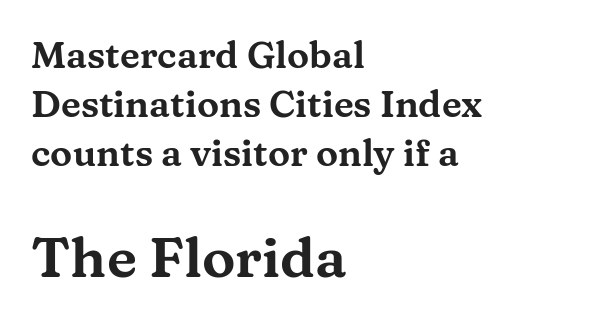
The image shows 56 px wide serif type, upright; set left-aligned, normal line spacing (1.32x), normal letter spacing, not underlined; the second (bottom) block is 1.51x larger; medium stroke contrast and a medium x-height.
